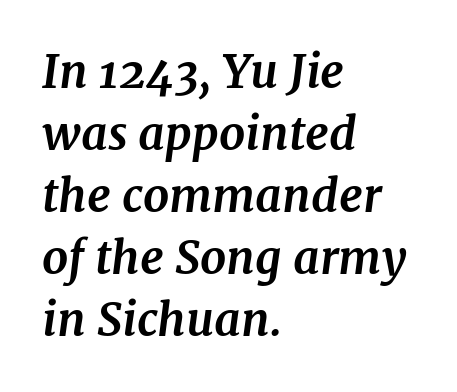
{"serif": "yes", "italic": "yes", "lean": "right", "slant_degrees": 7, "bold": "yes", "weight": "bold", "width": "normal", "stroke_contrast": "medium", "x_height": "medium", "monospaced": "no", "underline": "no", "align": "left", "line_spacing": "normal", "line_spacing_ratio": 1.35, "letter_spacing": "normal", "letter_spacing_em": 0.0, "glyph_px": 46}
